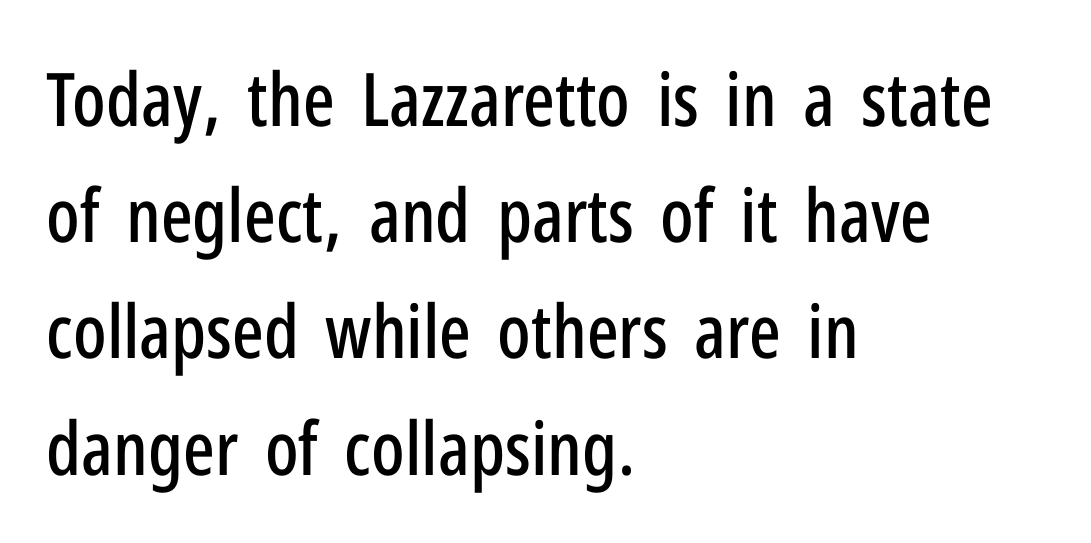
The strip under each line holds only bare page. Teacher's note: observe the even left margin — that is flush-left alignment. Between one letter and the next there's only the usual sliver of space. Looks like regular typesetting: each glyph gets only the width it needs. Nothing sits at the stroke ends, so this counts as sans-serif.
